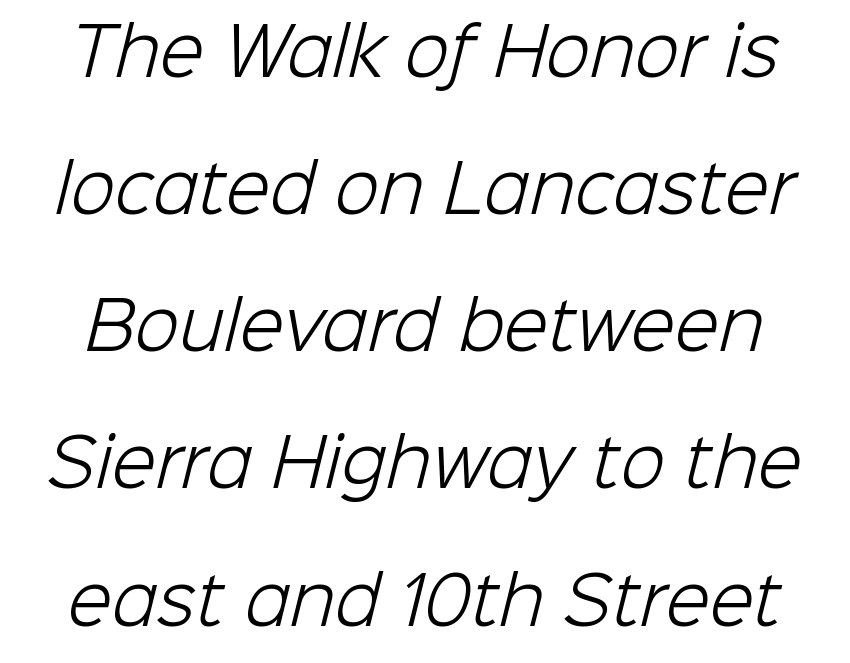
This is not heavy type; no bold has been used. The letters advance in unequal steps, a hallmark of proportional type. If you measured baseline to baseline, you'd find a long distance. Descenders are the only things crossing below the line.
